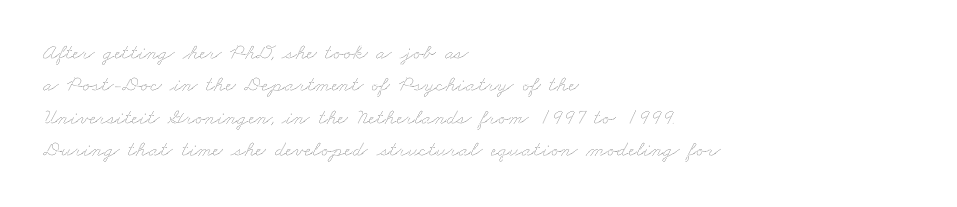
Stems and bowls with no extra thickness — not bold. The block of text has a typical density, with ordinary space between rows. Rule under the text: the space is simply empty. The tracking reads as untouched default to a designer's eye. A classic flush-left, rag-right setting is used for this passage.
